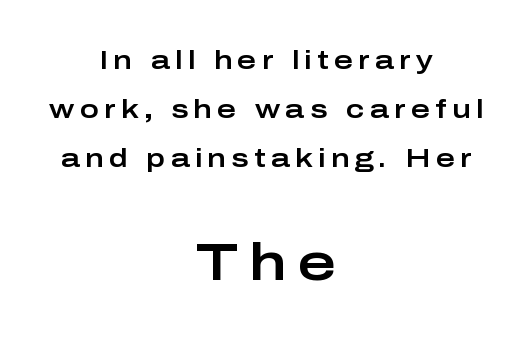
{"serif": "no", "italic": "no", "width": "wide", "stroke_contrast": "low", "x_height": "medium", "monospaced": "no", "underline": "no", "align": "center", "line_spacing_ratio": 1.88, "letter_spacing": "wide", "letter_spacing_em": 0.2, "larger_block": "second", "size_ratio": 2.0, "glyph_px": 52}
